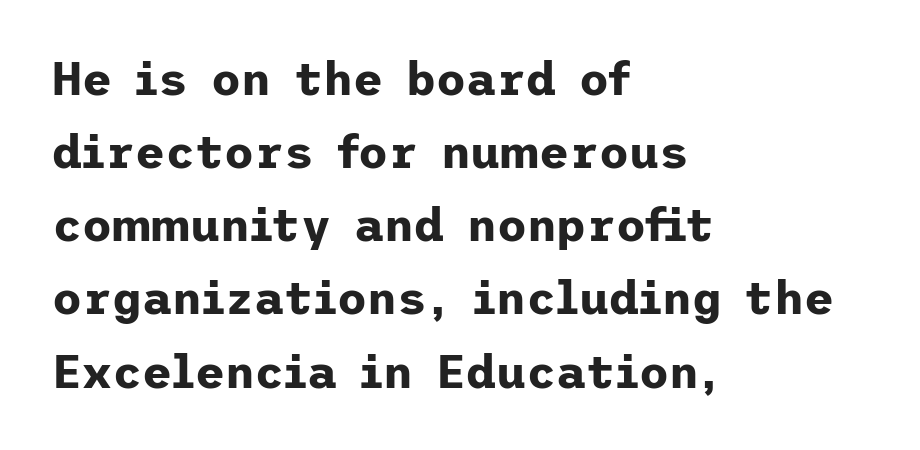
{"serif": "no", "italic": "no", "bold": "yes", "weight": "bold", "width": "normal", "stroke_contrast": "low", "x_height": "medium", "underline": "no", "align": "left", "line_spacing": "normal", "line_spacing_ratio": 1.59, "letter_spacing": "normal", "letter_spacing_em": 0.0, "glyph_px": 46}
